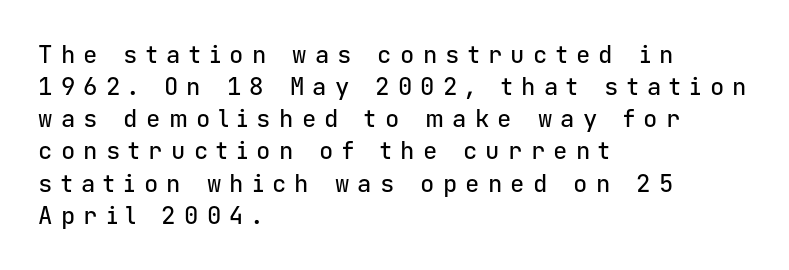
Q: Is the text italic (slanted)? A: No, it is upright.
Q: Is the text underlined? A: No.
Q: How is the paragraph aligned? A: Left-aligned.
Q: Is the spacing between letters normal or unusually wide? A: Unusually wide.
Q: Is the spacing between lines tight, normal or loose? A: Normal.
